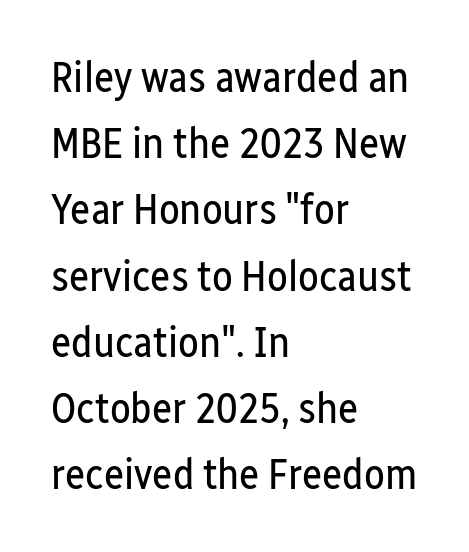
Short note: letters normally spaced. Every row of glyphs begins at an identical x-position on the left. Descenders are the only things crossing below the line. Font category for this specimen: sans-serif. Stems and bowls with no extra thickness — not bold.
